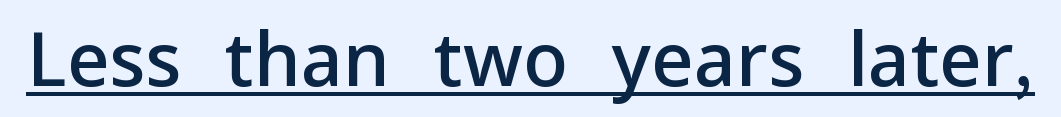
The image shows 74 px semibold sans-serif type, upright; set normal letter spacing, underlined; low stroke contrast and a medium x-height.
